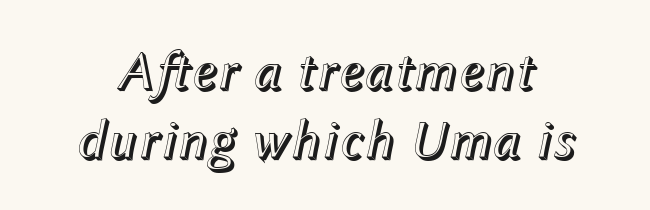
A bare baseline throughout the passage. This rendering leaves character spacing at its baseline value. Looks like regular typesetting: each glyph gets only the width it needs. The whole block is typeset with a tilt.
